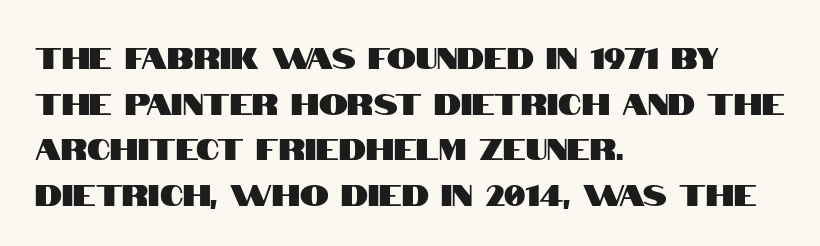
This sample is left-justified, so line endings fall wherever the words run out. The rendering keeps characters at their native spacing. Quick note: interline space is typical. The rendering uses natural spacing where letterforms have individual widths. Unmarked baselines from the first word to the last.
